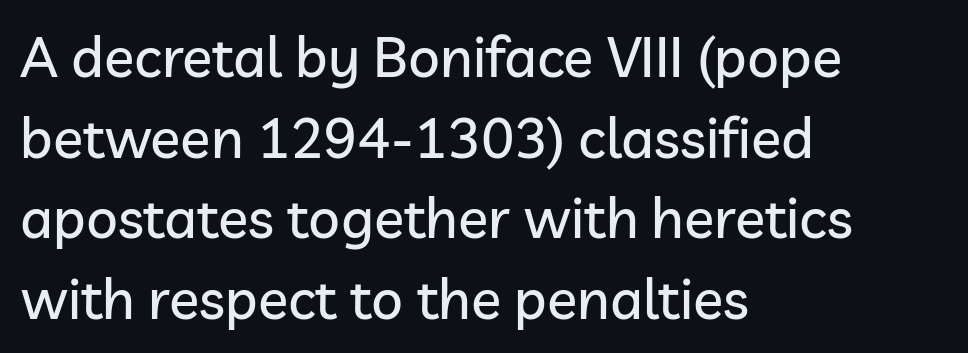
{"serif": "no", "italic": "no", "width": "normal", "stroke_contrast": "low", "x_height": "medium", "monospaced": "no", "underline": "no", "align": "left", "line_spacing": "normal", "line_spacing_ratio": 1.44, "letter_spacing": "normal", "letter_spacing_em": 0.0, "glyph_px": 56}
